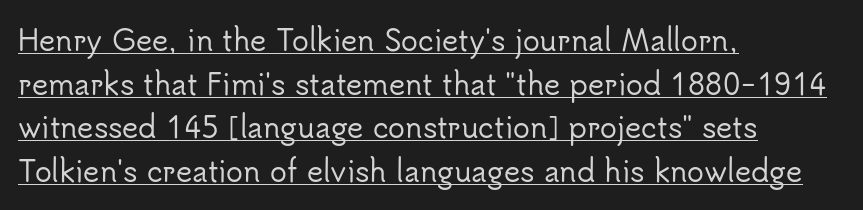
A normal amount of white space separates one row of letters from the next. Observe the ordinary spacing: letters are neighbours, not strangers. The glyphs in this specimen are sans serif. Italic: no, the glyphs are upright roman. A classic flush-left, rag-right setting is used for this passage.
